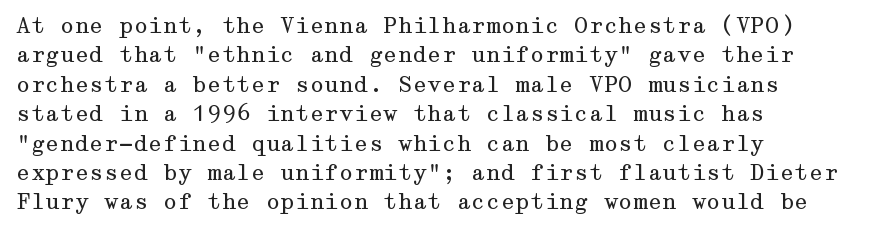
A clean baseline with only descenders dipping below it. If you drew a line through each stem, it would be perfectly vertical. Honestly, the row spacing looks completely unremarkable. Is this a heavy cut? Hardly; it is regular or lighter.
